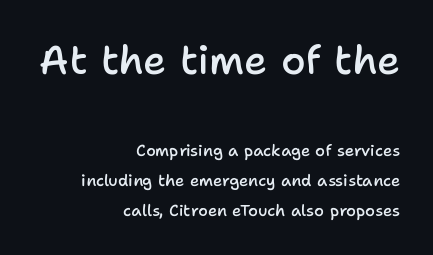
Check where the strokes stop: nothing finishes them off — pure sans. Decoration check: the copy has no underline. Typeset ragged left — the right edge is the straight one. The block sitting higher on the canvas is the one with enlarged characters. How heavy is the stroke? Medium-heavy — a semibold, shy of bold.
